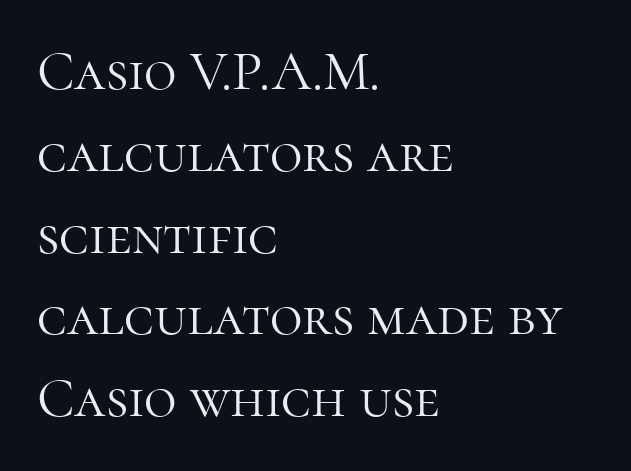
The image shows 56 px light serif type, upright; set left-aligned, normal line spacing (1.46x), normal letter spacing, not underlined; high stroke contrast and a medium x-height.
